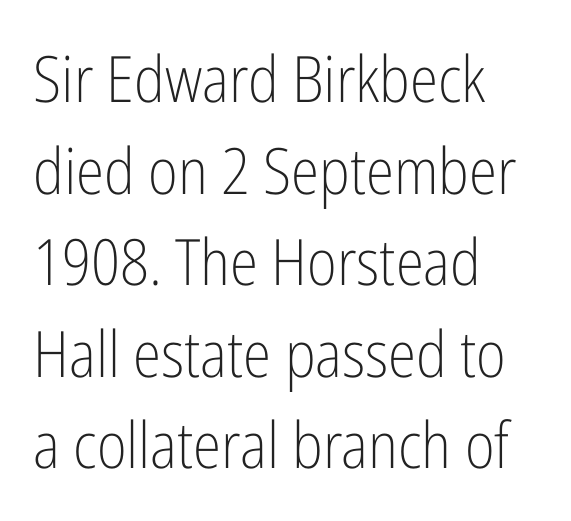
The image shows 64 px light, condensed sans-serif type, upright; set left-aligned, normal line spacing (1.43x), normal letter spacing, not underlined; low stroke contrast and a medium x-height.
